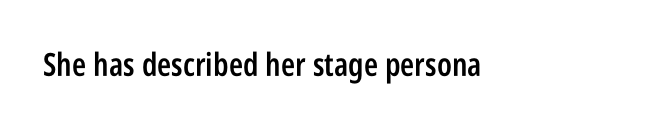
The designer went with a sans here, leaving each stem footless. Beneath every word, the page is bare. Proportional: the letters do not fall into vertical columns. Stroke thickness is moderately raised; the sample reads as semibold.
